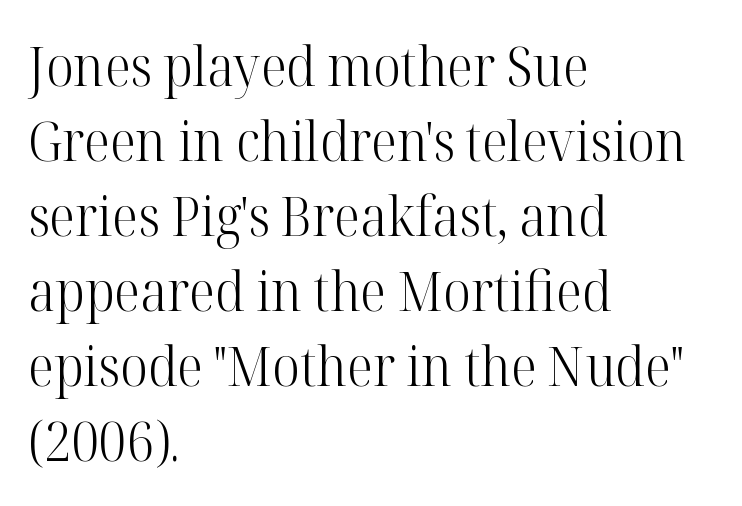
The image shows 54 px light serif type, upright; set left-aligned, normal line spacing (1.39x), normal letter spacing, not underlined; high stroke contrast and a medium x-height.
